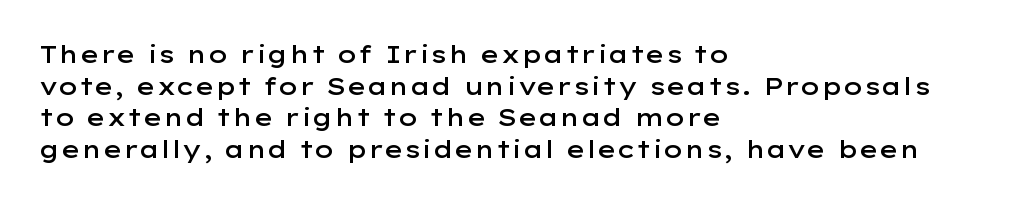
Slightly chunky letters — semibold, I'd say, not full bold. Letter spacing: default. The string is rendered with underlining switched off. Does the leading feel generous? No, just average. These lines are set flush left with a ragged right edge. The letters stand upright; this is a roman face.
